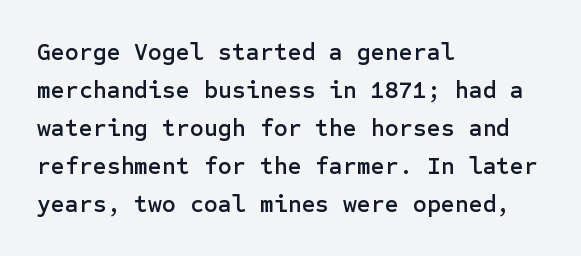
The specimen omits any rule beneath the text block's lines. Alignment: flush left. Italic? Not at all — the glyphs are vertical. The lines sit at an ordinary, default distance from one another. You could call the tracking neutral — neither tight nor loose.
